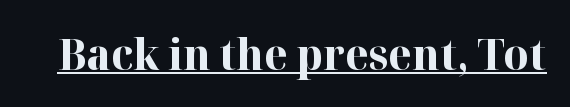
Style check: upright. A serif font was chosen for this passage. Underline: present. Here the designer chose a conventional face with non-uniform glyph widths. How are the letters spaced? Ordinarily, with no added tracking. A full-strength bold gives these letters their thick strokes.
